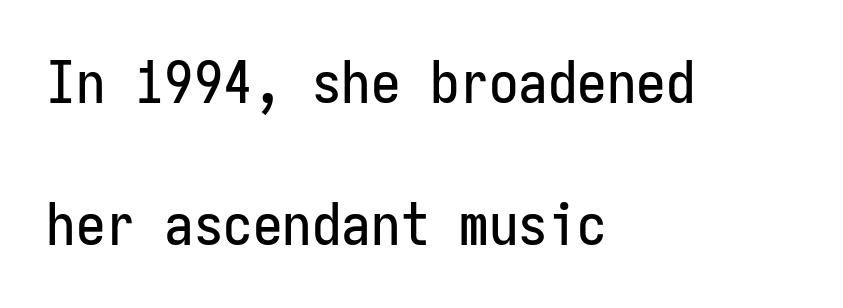
{"serif": "no", "italic": "no", "width": "condensed", "stroke_contrast": "low", "x_height": "medium", "monospaced": "yes", "underline": "no", "align": "left", "line_spacing": "loose", "line_spacing_ratio": 2.4, "letter_spacing": "normal", "letter_spacing_em": 0.0, "glyph_px": 59}
